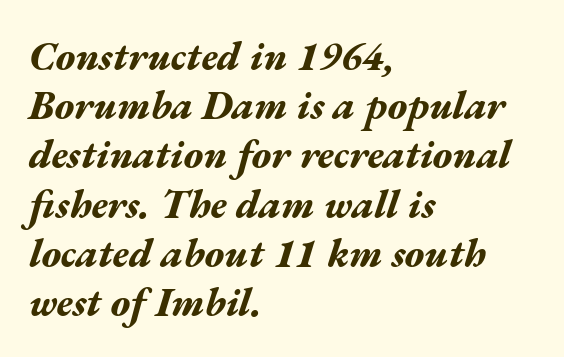
Nobody touched the tracking dial on this one. Proportional: the letters do not fall into vertical columns. Compared with a centered layout, this one pins lines to the left instead. The letters are bold, with thick, heavy strokes. The words here are not underlined. Would a proofreader flag this as italicized? Yes.
